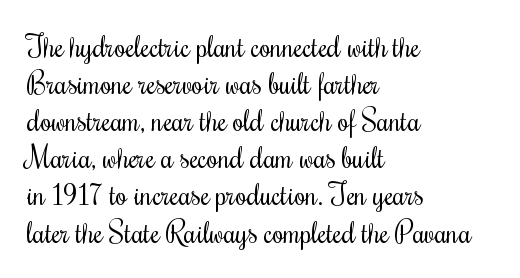
The space directly below the letters is spotless. The rendering uses a moderate line-height, typical for paragraphs. Here the designer chose a conventional face with non-uniform glyph widths.
